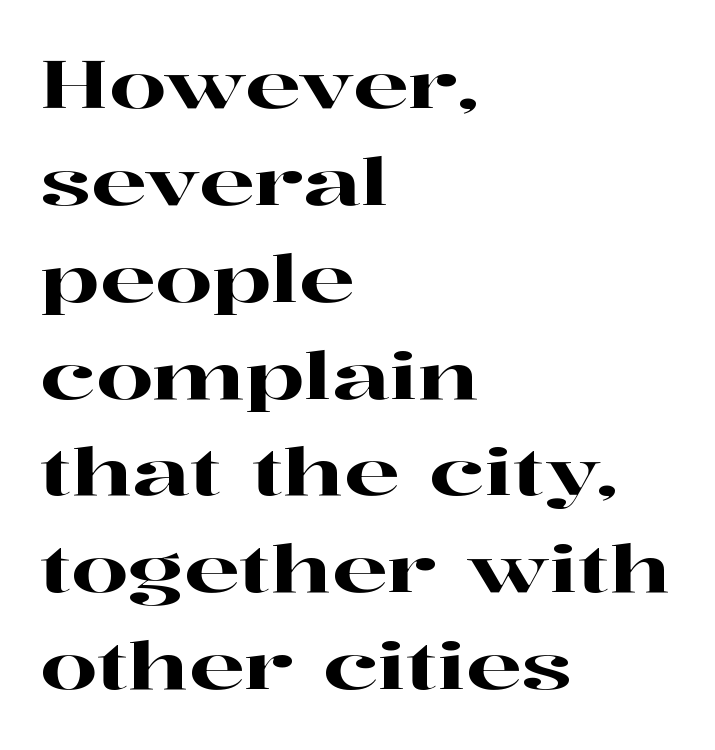
The image shows 65 px wide serif type, upright; set left-aligned, normal line spacing (1.49x), normal letter spacing, not underlined; high stroke contrast and a medium x-height.
